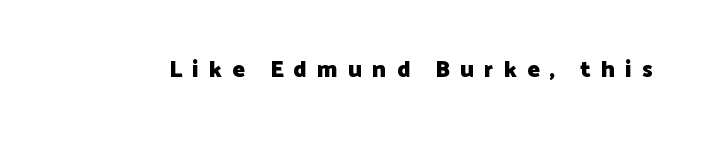
Q: Is the text bold? A: Yes.
Q: Is the text italic (slanted)? A: No, it is upright.
Q: Is the text underlined? A: No.
Q: Is the spacing between letters normal or unusually wide? A: Unusually wide.
